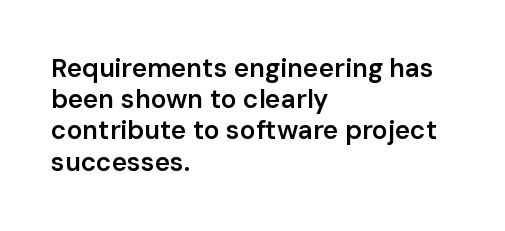
The image shows 26 px text type, upright; set left-aligned, line spacing 1.2x, normal letter spacing, not underlined.
